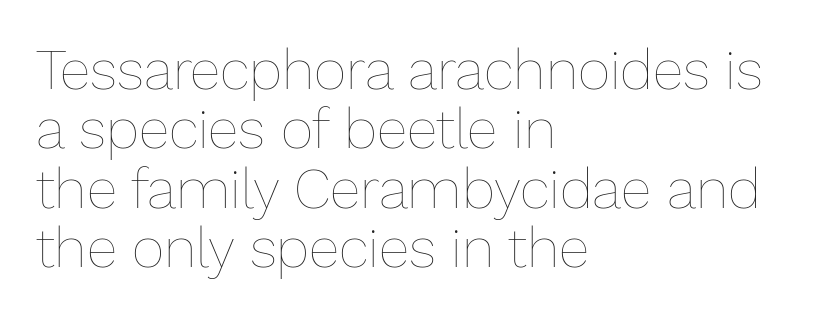
The weight tops out at a normal text grade. A bare baseline throughout the passage. Do the characters align in a grid? No, the font is proportional. A roman cut, with each character standing at attention. If you measured baseline to baseline, you'd find a short distance. Caption: multi-line text, flush left, ragged right.
